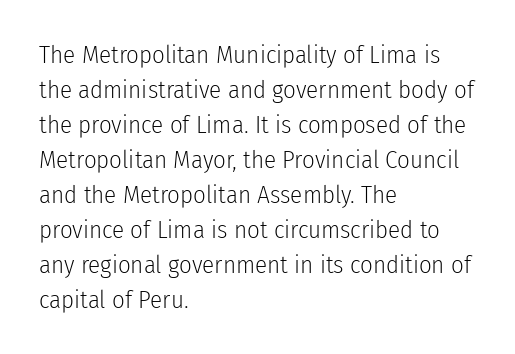
Nobody drew a line under any word here. The passage is arranged the way most books set body copy — flush left. Is the stroke heavy? The answer is a plain regular-or-lighter. Nobody touched the tracking dial on this one. A roman cut, with each character standing at attention. The space between consecutive lines is moderate.
